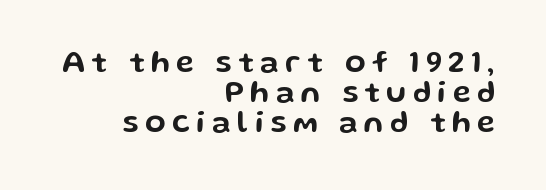
Lines of text with bare space underneath. All the whitespace from short lines collects on the left. Unlike a traditional serif, this face leaves its strokes unadorned. This sample uses expanded letter spacing, leaving extra air between glyphs. Each letter keeps its own natural width here, so spacing adapts to shape. You can tell it's not italic because the verticals are truly vertical.
